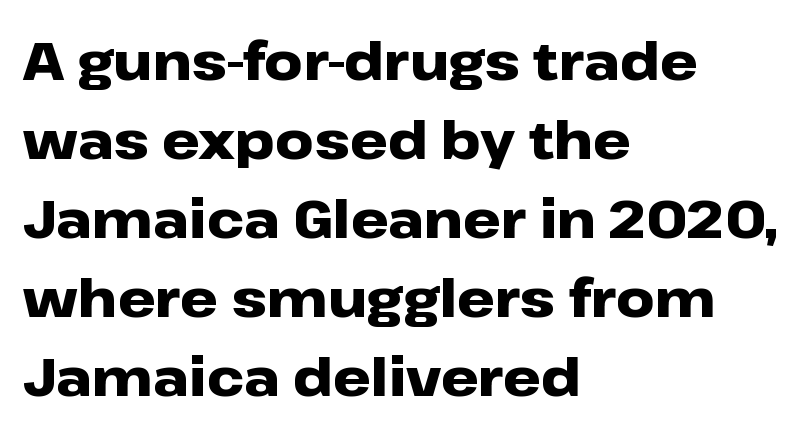
The image shows 53 px heavy, wide sans-serif type, upright; set left-aligned, normal line spacing (1.49x), normal letter spacing, not underlined; low stroke contrast and a medium x-height.
